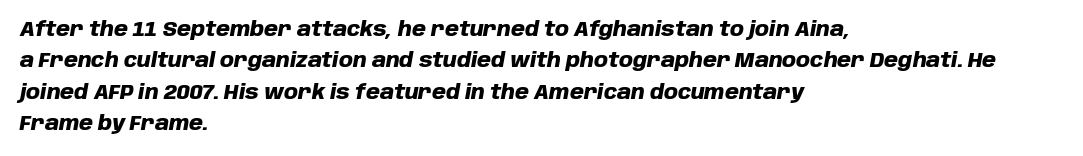
The image shows 20 px bold type, italic (leaning right); set left-aligned, normal line spacing (1.57x), normal letter spacing, not underlined.
